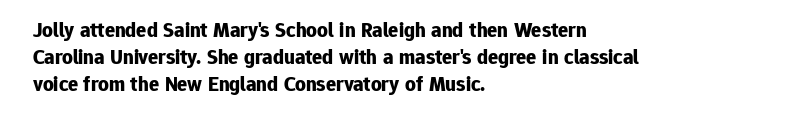
The image shows 21 px bold type, upright; set left-aligned, normal line spacing (1.28x), normal letter spacing, not underlined.
